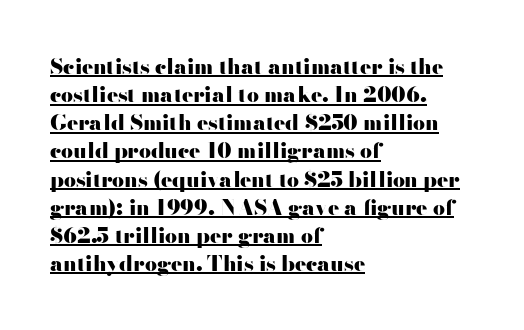
The image shows 21 px bold type, upright; set left-aligned, normal line spacing (1.34x), normal letter spacing, underlined.
